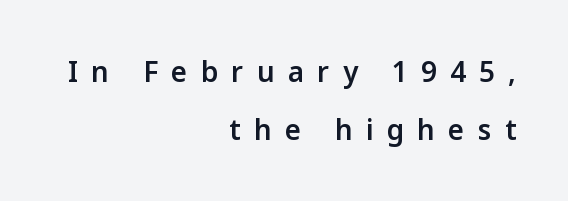
{"serif": "no", "italic": "no", "bold": "semi", "weight": "semibold", "width": "normal", "stroke_contrast": "low", "x_height": "medium", "monospaced": "no", "underline": "no", "align": "right", "line_spacing": "loose", "line_spacing_ratio": 2.07, "letter_spacing": "wide", "letter_spacing_em": 0.47, "glyph_px": 28}
